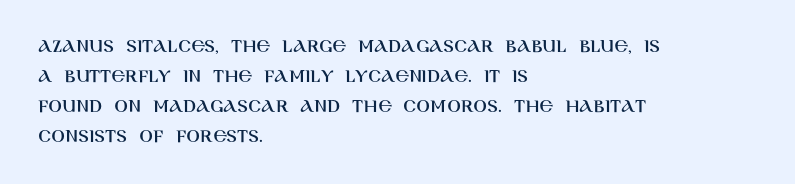
The image shows 20 px text type, upright; set left-aligned, normal line spacing (1.5x), normal letter spacing, not underlined.
